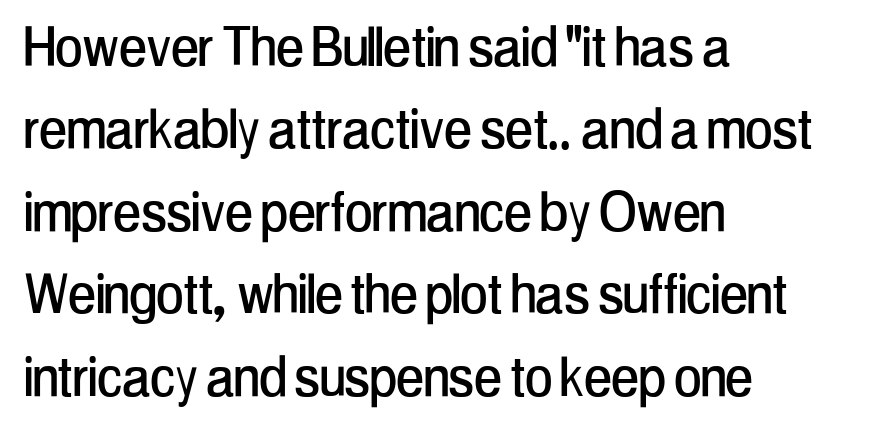
{"serif": "no", "italic": "no", "width": "condensed", "stroke_contrast": "low", "x_height": "medium", "monospaced": "no", "underline": "no", "align": "left", "line_spacing": "normal", "line_spacing_ratio": 1.25, "letter_spacing": "normal", "letter_spacing_em": 0.0, "glyph_px": 66}
